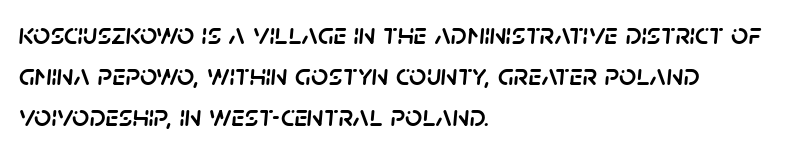
Q: Is the text italic (slanted)? A: Yes, it leans right by about 5 degrees.
Q: Is the text underlined? A: No.
Q: How is the paragraph aligned? A: Left-aligned.
Q: Is the spacing between letters normal or unusually wide? A: Normal.
Q: Is the spacing between lines tight, normal or loose? A: Normal.
Q: Width (condensed, normal, or wide)? A: Normal.
Q: Stroke contrast? A: Low.
Q: x-height? A: Large.
Q: Monospaced? A: No.
